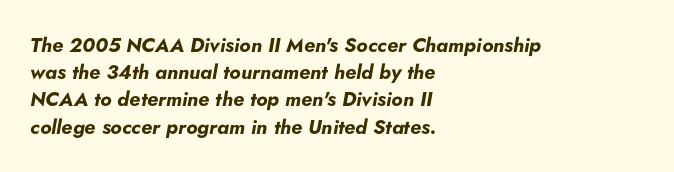
Q: Is the text bold? A: Yes.
Q: Is the text italic (slanted)? A: Yes, it leans right by about 5 degrees.
Q: Is the text underlined? A: No.
Q: How is the paragraph aligned? A: Left-aligned.
Q: Is the spacing between letters normal or unusually wide? A: Normal.
Q: Is the spacing between lines tight, normal or loose? A: Normal.
